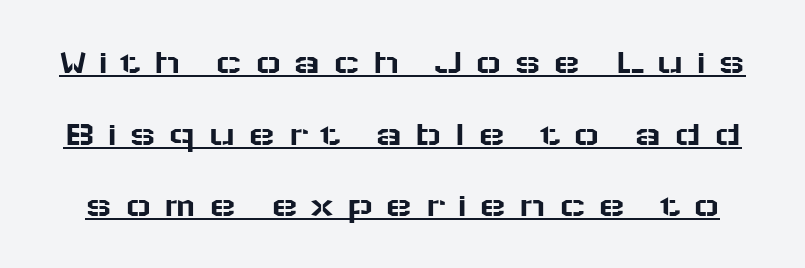
{"serif": "no", "italic": "no", "width": "wide", "stroke_contrast": "low", "x_height": "medium", "monospaced": "no", "underline": "yes", "line_spacing": "loose", "line_spacing_ratio": 1.99, "letter_spacing": "wide", "letter_spacing_em": 0.33, "glyph_px": 36}
